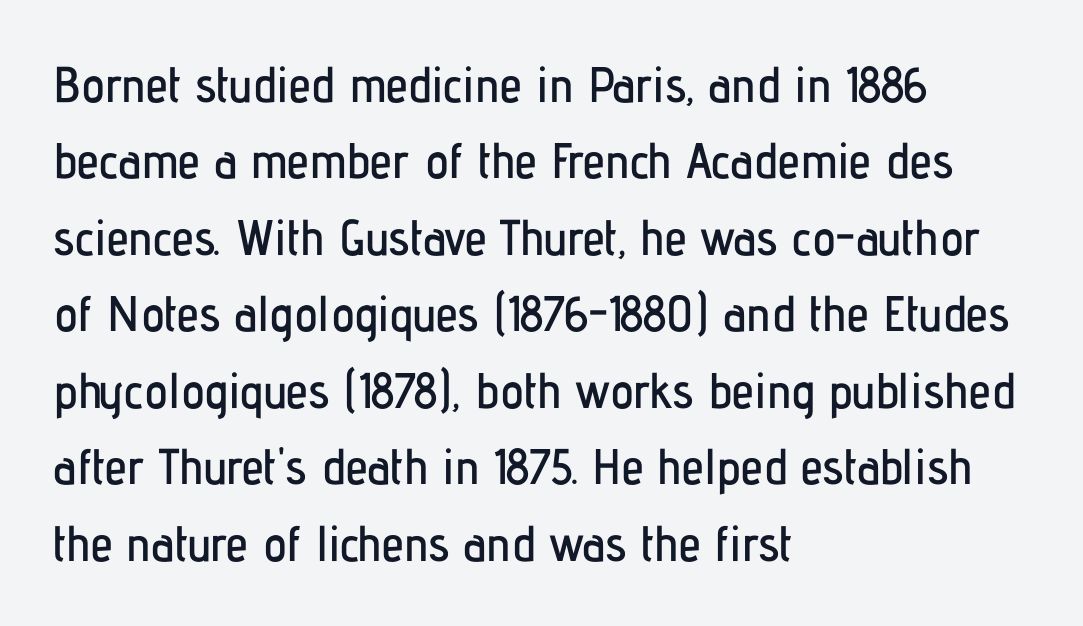
The face used here is a sans, in the tradition of grotesques and geometrics. The typography opts for an upright posture over an oblique one. The rendering uses natural spacing where letterforms have individual widths. What stands out about the letter spacing? Nothing — it is the standard amount.
